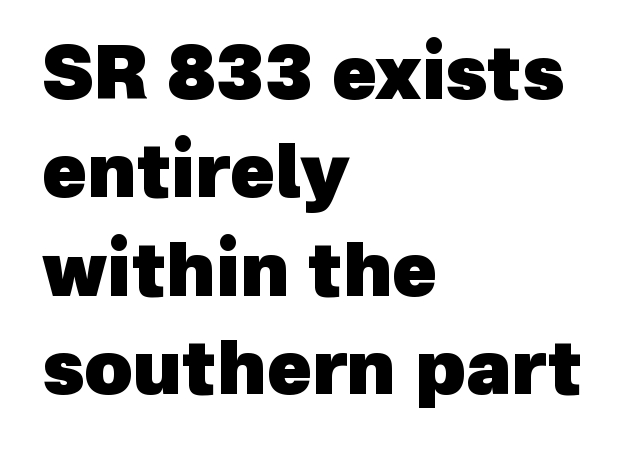
Plain, unruled lines of type. The letters carry no serifs — their stems end cleanly without finishing strokes. The rendering keeps characters at their native spacing. Summary of vertical rhythm: regular, with standard interline spacing.
